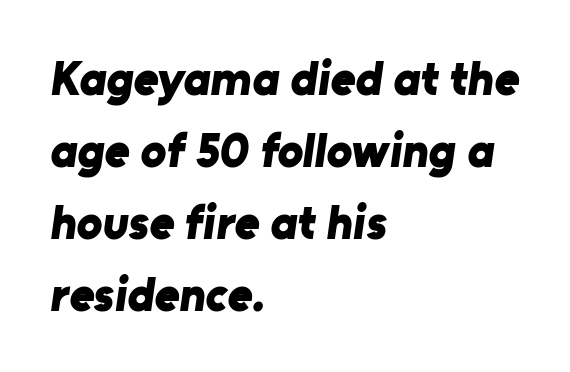
Q: Is the text bold? A: Yes.
Q: Is the typeface a serif or a sans-serif typeface? A: Sans-serif.
Q: Is the text underlined? A: No.
Q: How is the paragraph aligned? A: Left-aligned.
Q: Is the spacing between letters normal or unusually wide? A: Normal.
Q: Is the spacing between lines tight, normal or loose? A: Normal.
Q: Width (condensed, normal, or wide)? A: Normal.
Q: Stroke contrast? A: Low.
Q: x-height? A: Medium.
Q: Monospaced? A: No.
